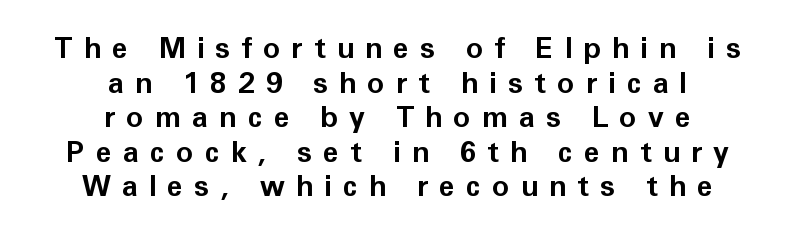
The image shows 29 px bold sans-serif type, upright; set centered, line spacing 1.19x, unusually wide letter spacing (+0.38 em), not underlined; low stroke contrast and a medium x-height.
